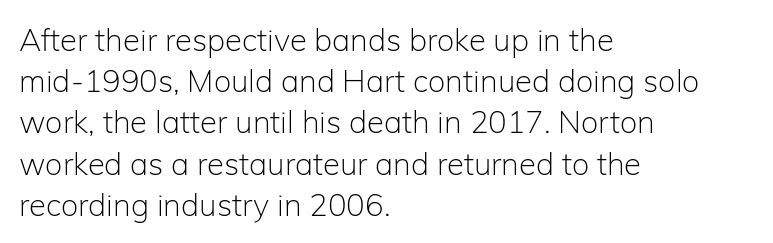
The image shows 31 px light sans-serif type, upright; set left-aligned, normal line spacing (1.33x), normal letter spacing, not underlined; low stroke contrast and a medium x-height.
